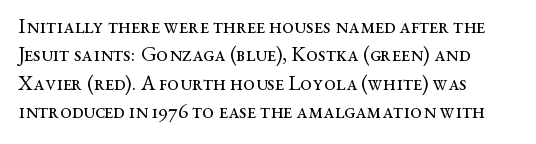
Q: Is the text bold? A: No.
Q: Is the text italic (slanted)? A: No, it is upright.
Q: Is the text underlined? A: No.
Q: How is the paragraph aligned? A: Left-aligned.
Q: Is the spacing between letters normal or unusually wide? A: Normal.
Q: Is the spacing between lines tight, normal or loose? A: Normal.
